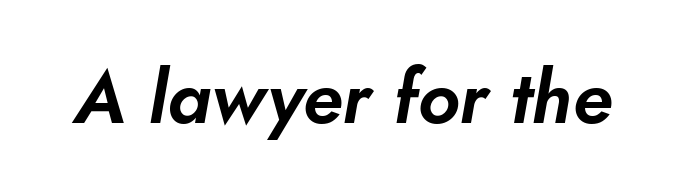
Q: Is the text italic (slanted)? A: Yes, it leans right by about 10 degrees.
Q: Is the text underlined? A: No.
Q: Is the spacing between letters normal or unusually wide? A: Normal.
Q: Width (condensed, normal, or wide)? A: Normal.
Q: Stroke contrast? A: Low.
Q: x-height? A: Small.
Q: Monospaced? A: No.
